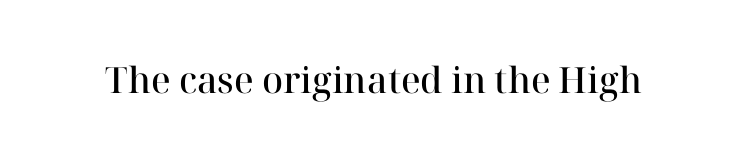
Q: Is the text bold? A: Semi-bold.
Q: Is the text italic (slanted)? A: No, it is upright.
Q: Is the typeface a serif or a sans-serif typeface? A: Serif.
Q: Is the text underlined? A: No.
Q: Is the spacing between letters normal or unusually wide? A: Normal.
Q: Width (condensed, normal, or wide)? A: Normal.
Q: Stroke contrast? A: High.
Q: x-height? A: Medium.
Q: Monospaced? A: No.
